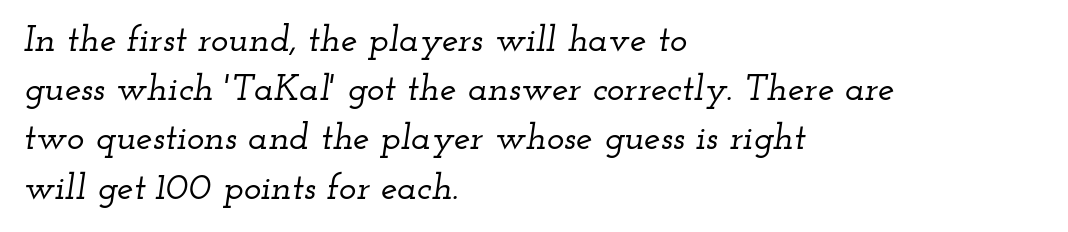
If you measured baseline to baseline, you'd find a middling distance. A clean baseline with only descenders dipping below it. The rendering uses natural spacing where letterforms have individual widths. Where is the straight margin? On the left. Stroke terminals: seriffed. The axis of the letterforms is tilted away from vertical.
